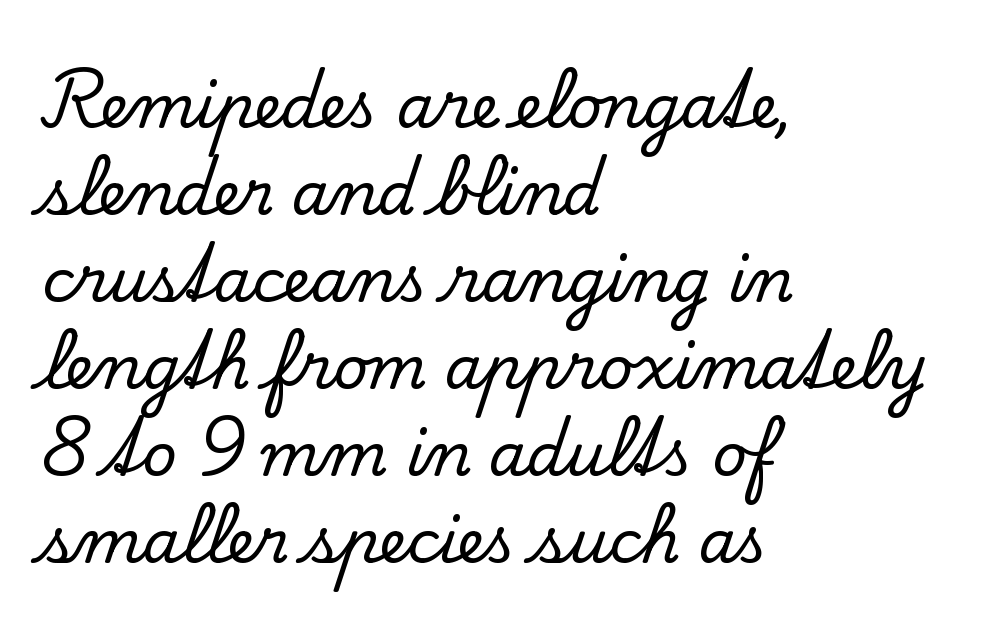
Q: Is the text italic (slanted)? A: Yes.
Q: Is the typeface a serif or a sans-serif typeface? A: Serif.
Q: Is the text underlined? A: No.
Q: How is the paragraph aligned? A: Left-aligned.
Q: Is the spacing between letters normal or unusually wide? A: Normal.
Q: Is the spacing between lines tight, normal or loose? A: Normal.
Q: Width (condensed, normal, or wide)? A: Normal.
Q: Stroke contrast? A: Low.
Q: x-height? A: Small.
Q: Monospaced? A: No.
